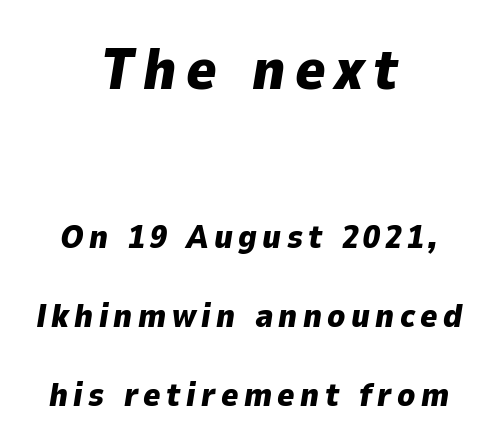
{"italic": "yes", "lean": "right", "slant_degrees": 9, "bold": "yes", "weight": "heavy", "width": "normal", "stroke_contrast": "low", "x_height": "medium", "monospaced": "no", "underline": "no", "align": "center", "line_spacing": "loose", "line_spacing_ratio": 2.38, "larger_block": "first", "size_ratio": 1.76, "glyph_px": 58}
